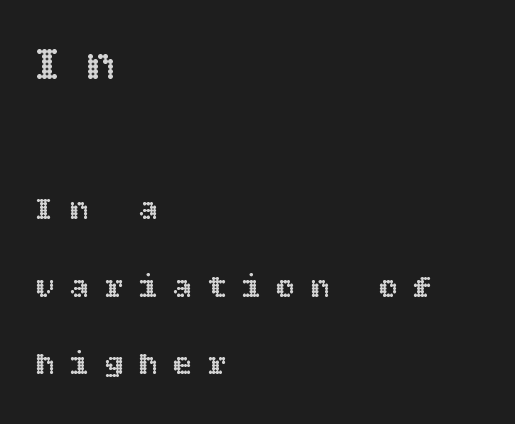
{"italic": "no", "width": "normal", "x_height": "large", "underline": "no", "align": "left", "line_spacing": "loose", "line_spacing_ratio": 2.35, "letter_spacing": "wide", "letter_spacing_em": 0.44, "larger_block": "first", "size_ratio": 1.48, "glyph_px": 49}
